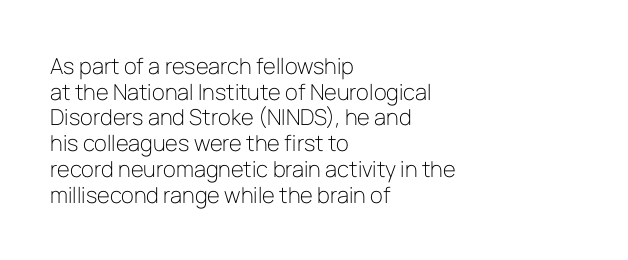
The image shows 22 px text type, upright; set left-aligned, line spacing 1.17x, normal letter spacing, not underlined.
